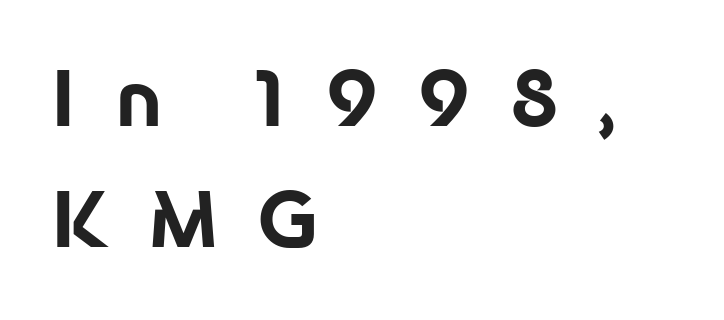
The image shows 76 px bold sans-serif type, upright; set left-aligned, normal line spacing (1.59x), unusually wide letter spacing (+0.5 em), not underlined; low stroke contrast and a medium x-height.
